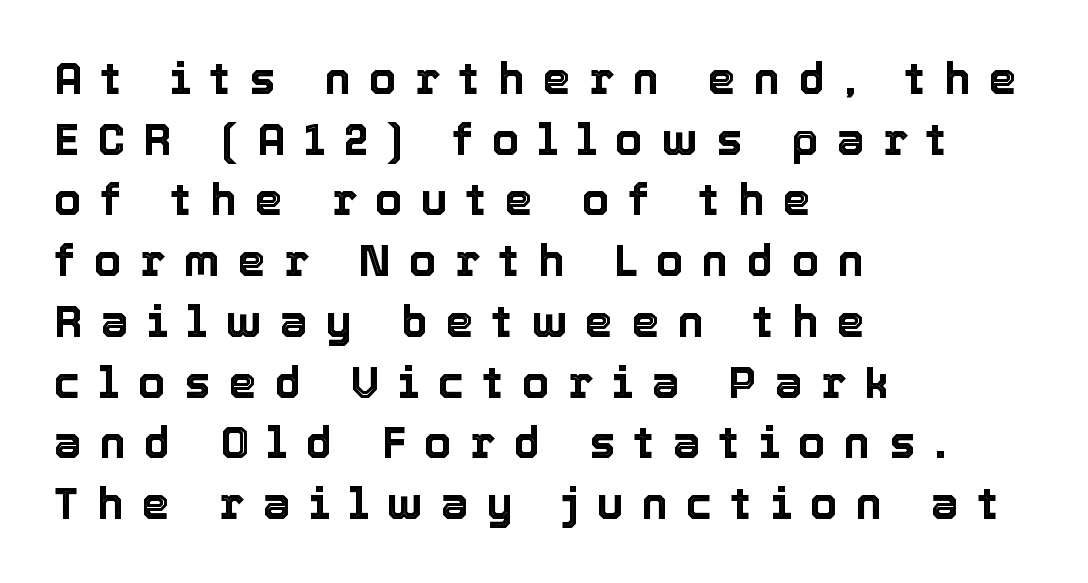
How are the letters spaced? Widely, with obvious added tracking. No italicization has been applied; the sample stays upright. The face used here is proportionally spaced, like ordinary book or web type. This sample is left-justified, so line endings fall wherever the words run out. Descender tails drop into unmarked territory.
